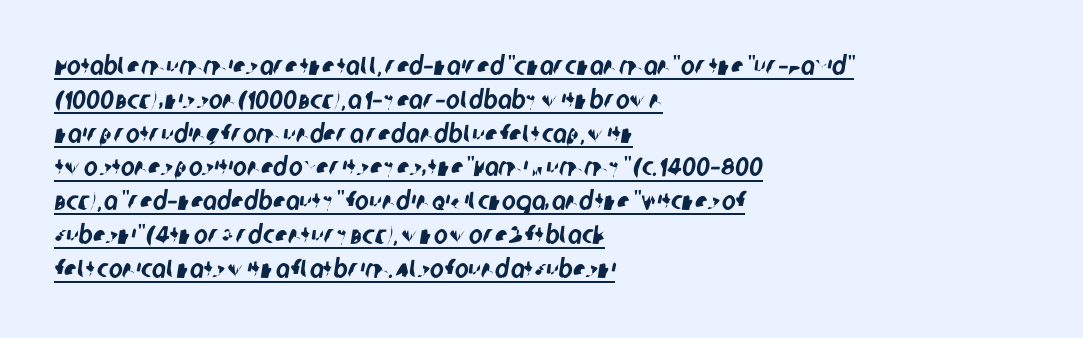
Q: Is the text underlined? A: Yes.
Q: How is the paragraph aligned? A: Left-aligned.
Q: Is the spacing between letters normal or unusually wide? A: Normal.
Q: Is the spacing between lines tight, normal or loose? A: Normal.
